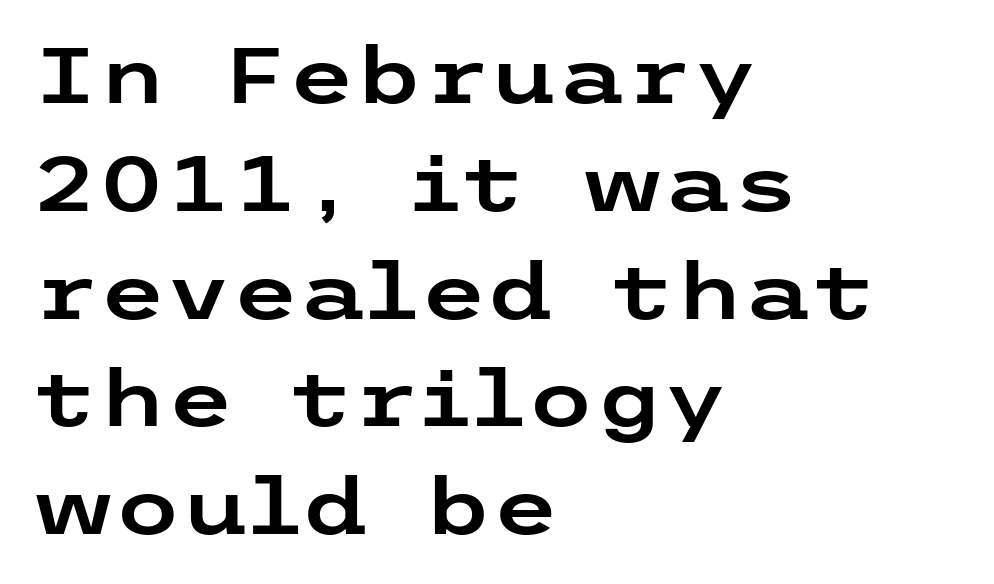
{"serif": "no", "italic": "no", "width": "wide", "stroke_contrast": "low", "x_height": "medium", "underline": "no", "align": "left", "line_spacing": "normal", "line_spacing_ratio": 1.4, "letter_spacing": "normal", "letter_spacing_em": 0.0, "glyph_px": 77}
